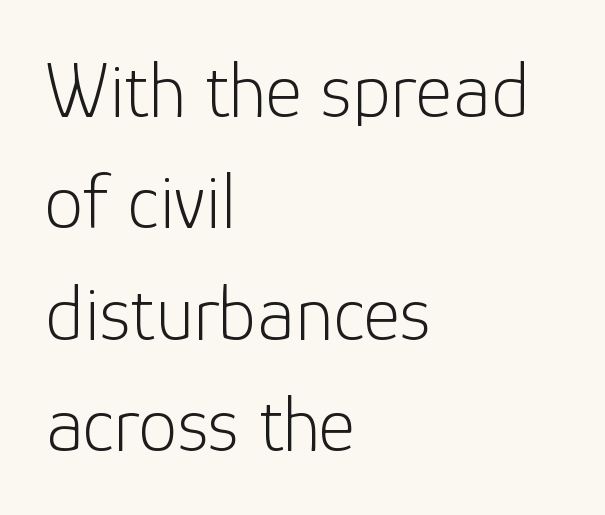
Q: Is the text bold? A: No.
Q: Is the text italic (slanted)? A: No, it is upright.
Q: Is the typeface a serif or a sans-serif typeface? A: Sans-serif.
Q: Is the text underlined? A: No.
Q: How is the paragraph aligned? A: Left-aligned.
Q: Is the spacing between letters normal or unusually wide? A: Normal.
Q: Is the spacing between lines tight, normal or loose? A: Normal.
Q: Width (condensed, normal, or wide)? A: Normal.
Q: Stroke contrast? A: Low.
Q: x-height? A: Medium.
Q: Monospaced? A: No.
